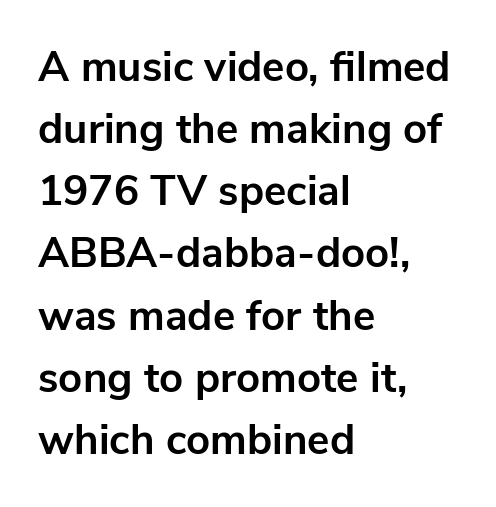
{"serif": "no", "italic": "no", "bold": "yes", "weight": "bold", "width": "normal", "stroke_contrast": "low", "x_height": "medium", "monospaced": "no", "underline": "no", "align": "left", "line_spacing": "normal", "line_spacing_ratio": 1.48, "letter_spacing": "normal", "letter_spacing_em": 0.0, "glyph_px": 42}
